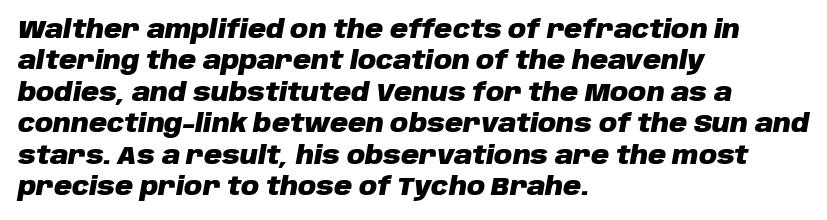
{"italic": "yes", "lean": "right", "slant_degrees": 10, "bold": "yes", "underline": "no", "align": "left", "line_spacing": "normal", "line_spacing_ratio": 1.26, "letter_spacing": "normal", "letter_spacing_em": 0.0, "glyph_px": 25}
